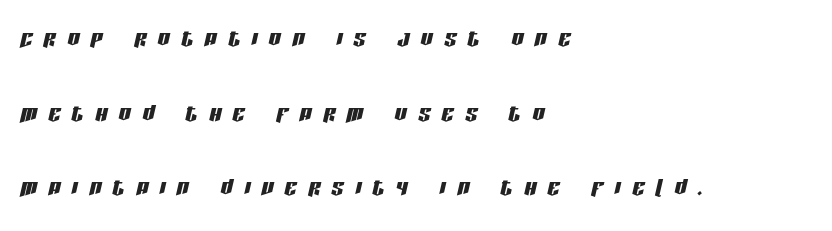
Character widths vary here, with narrow letters taking less room than wide ones. A student would call this left alignment; a typographer would say flush left, rag right. Look at the tracking — it's clearly loosened, letters drifting apart. Italic? Definitely — the glyphs are oblique.
